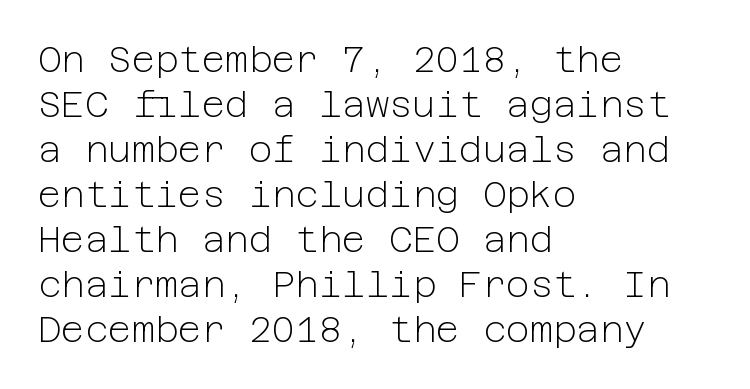
{"serif": "no", "italic": "no", "bold": "no", "weight": "light", "width": "normal", "stroke_contrast": "low", "x_height": "medium", "underline": "no", "align": "left", "line_spacing": "normal", "line_spacing_ratio": 1.25, "letter_spacing": "normal", "letter_spacing_em": 0.0, "glyph_px": 36}
